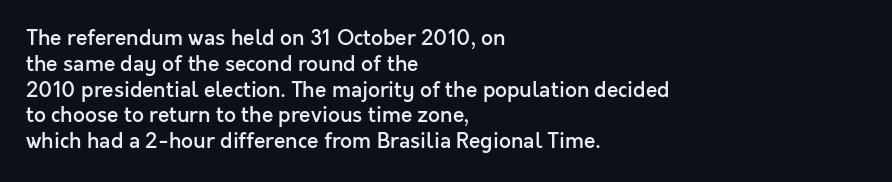
Q: Is the text bold? A: Semi-bold.
Q: Is the text italic (slanted)? A: No, it is upright.
Q: Is the text underlined? A: No.
Q: How is the paragraph aligned? A: Left-aligned.
Q: Is the spacing between letters normal or unusually wide? A: Normal.
